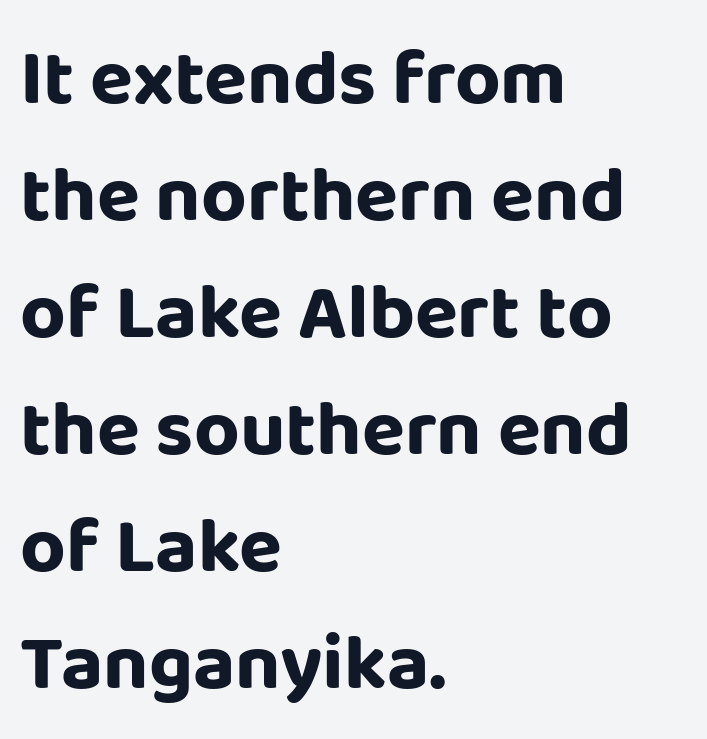
Q: Is the text bold? A: Yes.
Q: Is the text italic (slanted)? A: No, it is upright.
Q: Is the typeface a serif or a sans-serif typeface? A: Sans-serif.
Q: Is the text underlined? A: No.
Q: How is the paragraph aligned? A: Left-aligned.
Q: Is the spacing between letters normal or unusually wide? A: Normal.
Q: Is the spacing between lines tight, normal or loose? A: Normal.
Q: Width (condensed, normal, or wide)? A: Normal.
Q: Stroke contrast? A: Low.
Q: x-height? A: Large.
Q: Monospaced? A: No.
